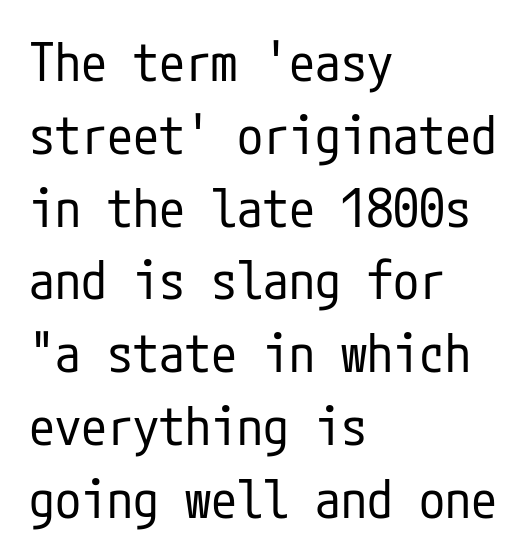
Horizontal bands of white between lines are of average thickness. The lettering holds an erect, upright posture throughout. Unbolded letterforms with no extra heft. Stroke terminals: plain, sans-serif.
